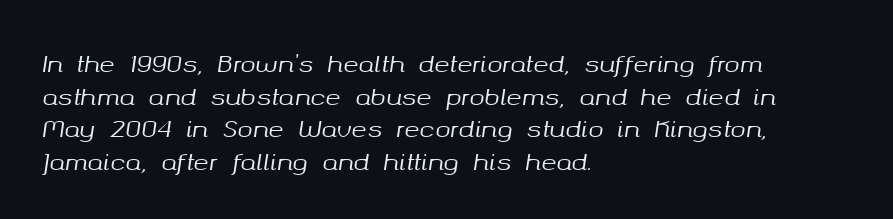
{"italic": "yes", "lean": "right", "slant_degrees": 8, "underline": "no", "align": "left", "line_spacing": "normal", "line_spacing_ratio": 1.42, "letter_spacing": "normal", "letter_spacing_em": 0.0, "glyph_px": 23}
